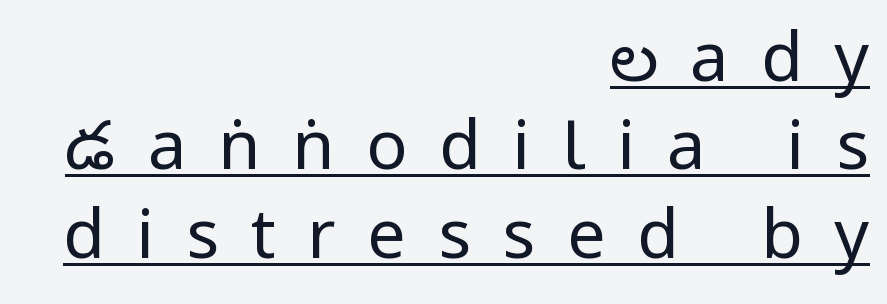
This is the regular roman posture of the typeface. Compared with typical paragraphs, the rows here are spaced about the same. The lettering is marked with a stroke running underneath it. Is the block centered? No — it sits flush against the right margin.
